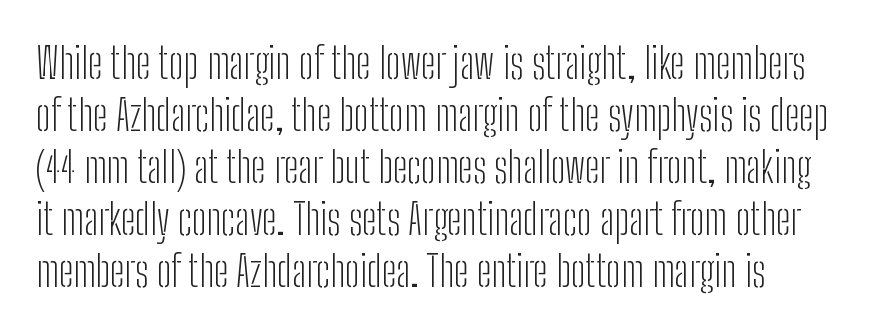
This sample has the flowing, uneven cadence of proportional lettering. The strokes carry an ordinary text weight at most. The string is rendered with underlining switched off. Nope, no serifs anywhere on these letters. In terms of letterspacing, this is plain default setting. Tall strokes in this sample are plumb rather than angled.
